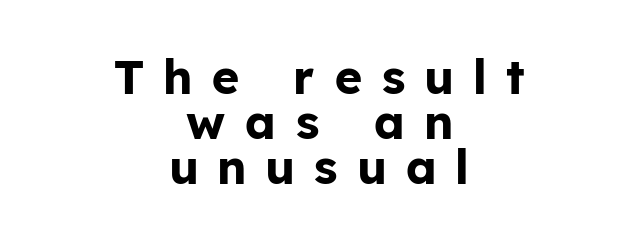
The foot of each line stays bare and open. You could not count columns in this text — the font is proportionally spaced. Emphasis by weight is at full strength: bold. The vertical gap from one line to the next is small. The typography opts for an upright posture over an oblique one.
